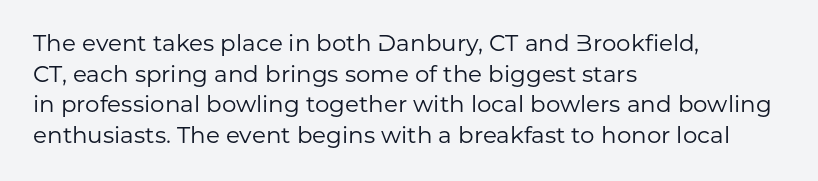
Vertical spacing — default. The text block is weighted toward the left margin, trailing off unevenly rightward. The baseline area is clear. These lines keep a tight, regular rhythm from letter to letter. No extra ink here — the face is not bold.
